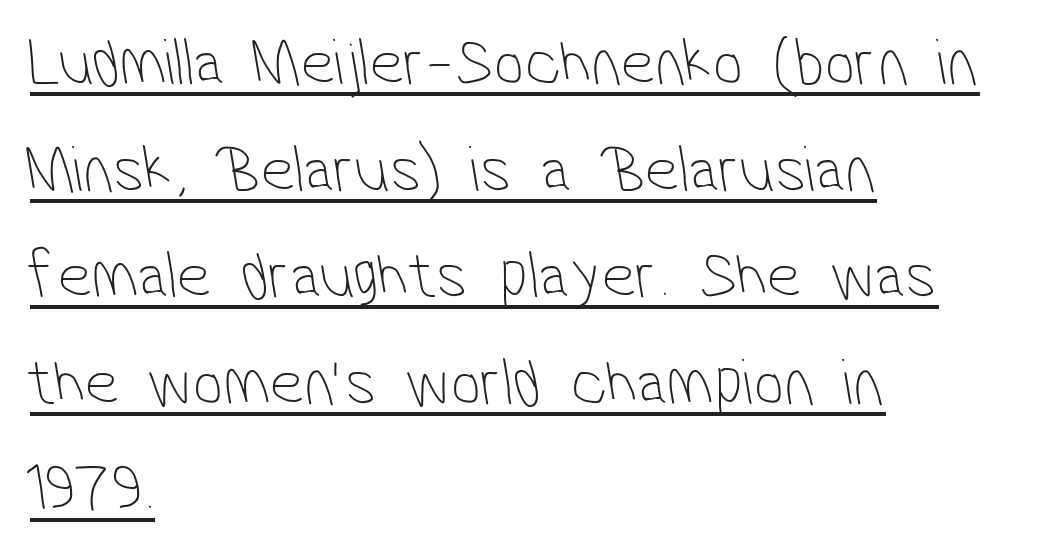
Here the glyphs are tracked normally, forming tight word shapes. The cut favours lightness, reaching ordinary text weight at its darkest. A continuous stroke trails under the words, as in a hyperlink. Note the varied advance widths — an 'i' is clearly narrower than an 'm'.
